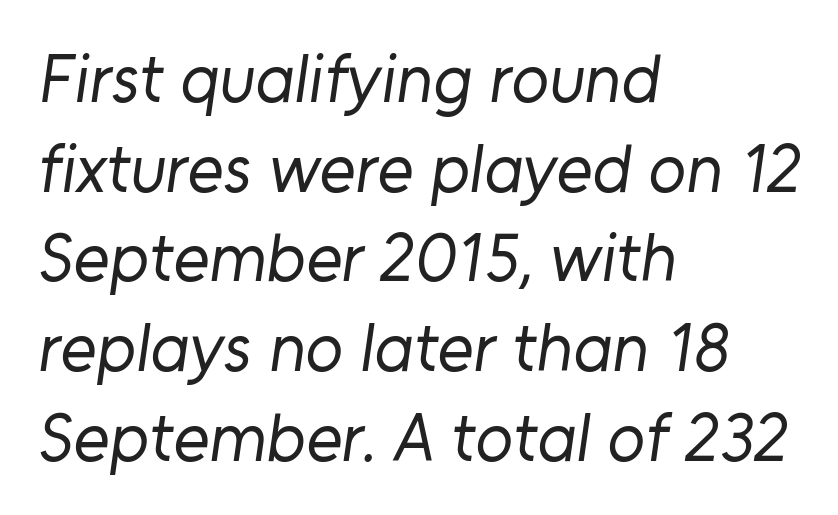
Q: Is the text bold? A: No.
Q: Is the typeface a serif or a sans-serif typeface? A: Sans-serif.
Q: Is the text underlined? A: No.
Q: How is the paragraph aligned? A: Left-aligned.
Q: Is the spacing between letters normal or unusually wide? A: Normal.
Q: Is the spacing between lines tight, normal or loose? A: Normal.
Q: Width (condensed, normal, or wide)? A: Normal.
Q: Stroke contrast? A: Low.
Q: x-height? A: Medium.
Q: Monospaced? A: No.
